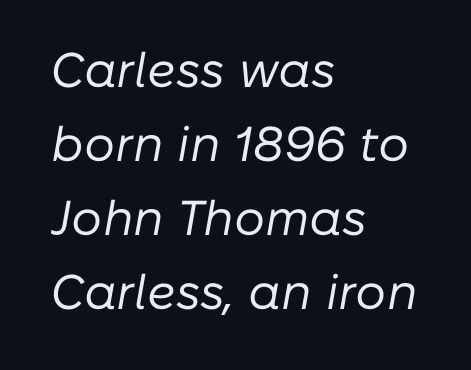
The image shows 49 px regular-weight type, italic (leaning right); set left-aligned, normal line spacing (1.51x), normal letter spacing, not underlined; low stroke contrast and a medium x-height.
